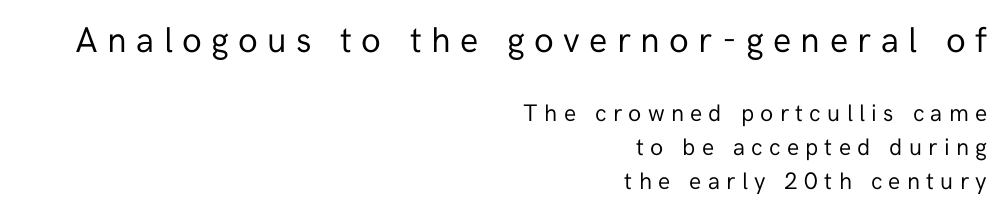
Q: Is the text bold? A: No.
Q: Is the text italic (slanted)? A: No, it is upright.
Q: Is the typeface a serif or a sans-serif typeface? A: Sans-serif.
Q: Is the text underlined? A: No.
Q: How is the paragraph aligned? A: Right-aligned.
Q: Is the spacing between letters normal or unusually wide? A: Unusually wide.
Q: Is the spacing between lines tight, normal or loose? A: Normal.
Q: Which block of text is set in a larger size, the first (top) or the second (bottom)? A: The first (top) one.
Q: Width (condensed, normal, or wide)? A: Normal.
Q: Stroke contrast? A: Low.
Q: x-height? A: Medium.
Q: Monospaced? A: No.
